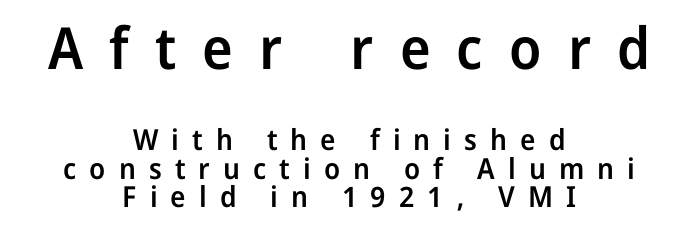
{"serif": "no", "italic": "no", "bold": "semi", "weight": "semibold", "width": "normal", "stroke_contrast": "low", "x_height": "medium", "monospaced": "no", "underline": "no", "align": "center", "line_spacing": "tight", "line_spacing_ratio": 0.99, "letter_spacing": "wide", "letter_spacing_em": 0.45, "larger_block": "first", "size_ratio": 2.0, "glyph_px": 58}
